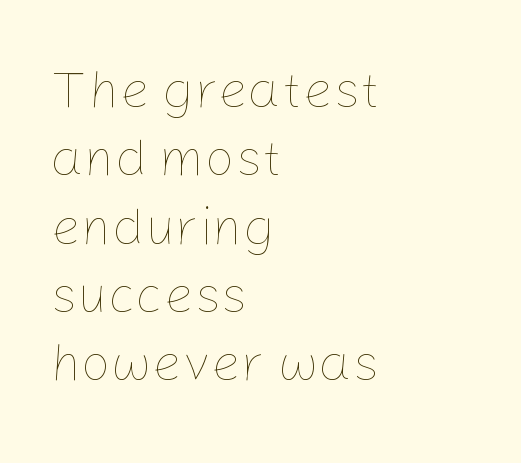
{"italic": "no", "bold": "no", "weight": "thin", "width": "normal", "stroke_contrast": "low", "x_height": "medium", "monospaced": "no", "underline": "no", "align": "left", "line_spacing": "normal", "line_spacing_ratio": 1.29, "letter_spacing": "normal", "letter_spacing_em": 0.0, "glyph_px": 53}
